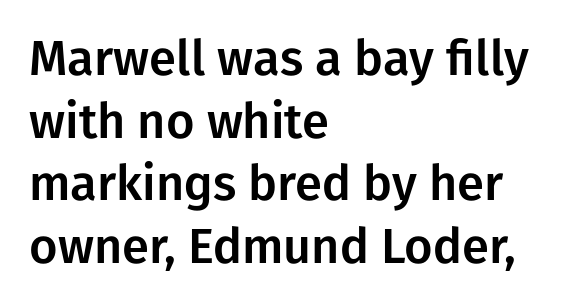
The image shows 49 px sans-serif type, upright; set left-aligned, normal line spacing (1.28x), normal letter spacing, not underlined; low stroke contrast and a medium x-height.
